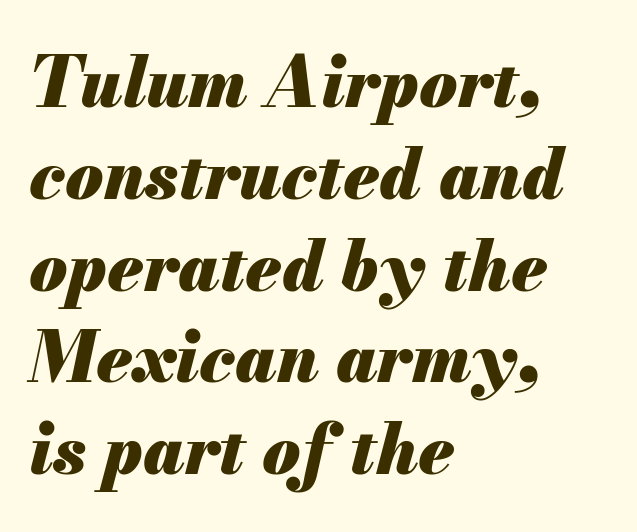
The image shows 69 px heavy type, italic (leaning right); set left-aligned, normal line spacing (1.33x), normal letter spacing, not underlined; medium stroke contrast and a small x-height.
